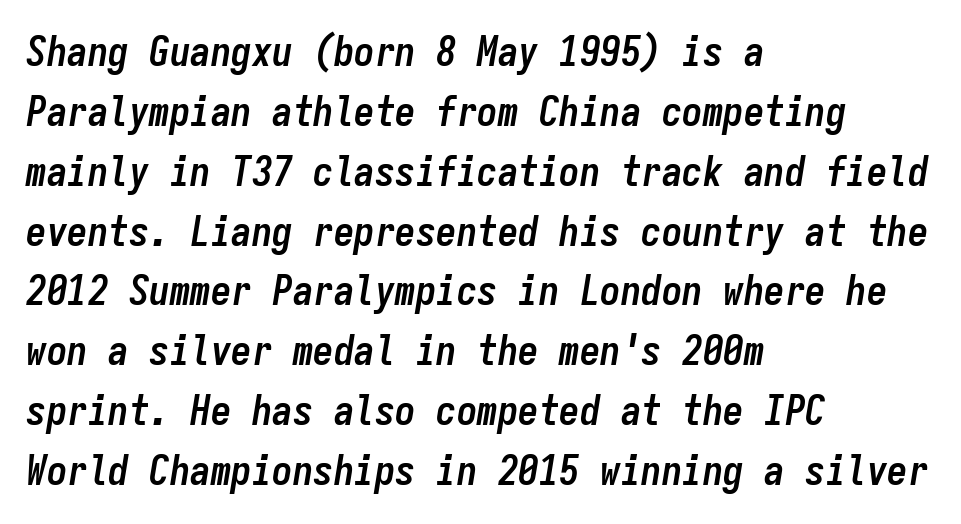
The image shows 41 px semibold, condensed type, italic (leaning right), monospaced; set left-aligned, normal line spacing (1.46x), normal letter spacing, not underlined; low stroke contrast and a medium x-height.
